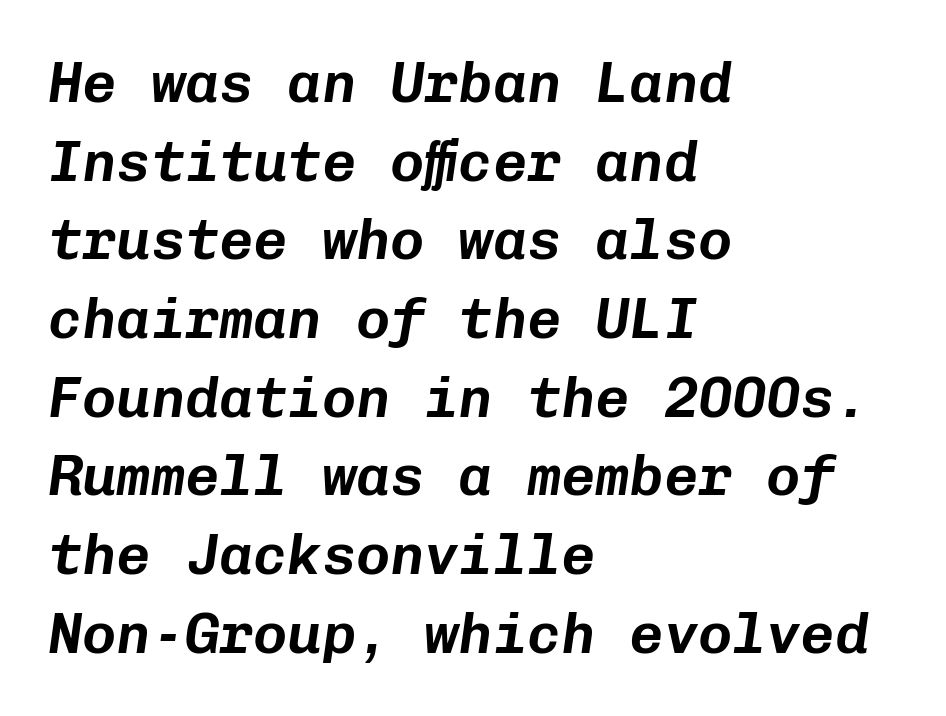
{"italic": "yes", "lean": "right", "slant_degrees": 8, "width": "normal", "stroke_contrast": "low", "x_height": "medium", "monospaced": "yes", "underline": "no", "align": "left", "line_spacing": "normal", "line_spacing_ratio": 1.38, "letter_spacing": "normal", "letter_spacing_em": 0.0, "glyph_px": 57}
